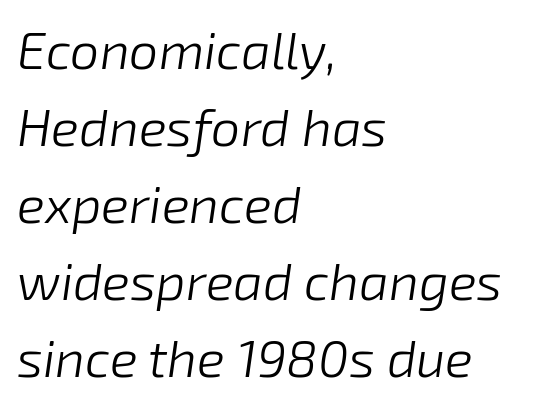
{"italic": "yes", "lean": "right", "slant_degrees": 8, "bold": "no", "weight": "light", "width": "normal", "stroke_contrast": "low", "x_height": "medium", "monospaced": "no", "underline": "no", "align": "left", "line_spacing": "normal", "line_spacing_ratio": 1.48, "letter_spacing": "normal", "letter_spacing_em": 0.0, "glyph_px": 52}
